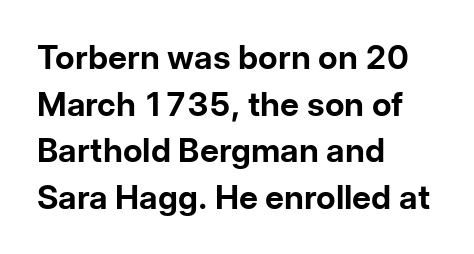
Q: Is the text bold? A: Yes.
Q: Is the text italic (slanted)? A: No, it is upright.
Q: Is the typeface a serif or a sans-serif typeface? A: Sans-serif.
Q: Is the text underlined? A: No.
Q: How is the paragraph aligned? A: Left-aligned.
Q: Is the spacing between letters normal or unusually wide? A: Normal.
Q: Is the spacing between lines tight, normal or loose? A: Normal.
Q: Width (condensed, normal, or wide)? A: Normal.
Q: Stroke contrast? A: Low.
Q: x-height? A: Medium.
Q: Monospaced? A: No.
